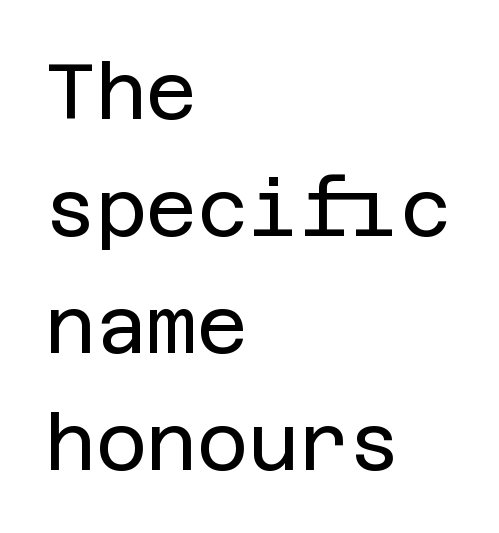
{"serif": "no", "italic": "no", "bold": "no", "weight": "regular", "width": "normal", "stroke_contrast": "low", "x_height": "large", "underline": "no", "align": "left", "line_spacing": "normal", "line_spacing_ratio": 1.5, "letter_spacing": "normal", "letter_spacing_em": 0.0, "glyph_px": 78}
